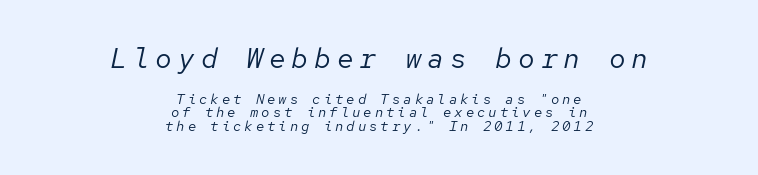
The image shows 28 px regular-weight type, italic (leaning right), monospaced; set centered, tight line spacing (0.97x), unusually wide letter spacing (+0.21 em), not underlined; the first (top) block is 2.0x larger; low stroke contrast and a medium x-height.
